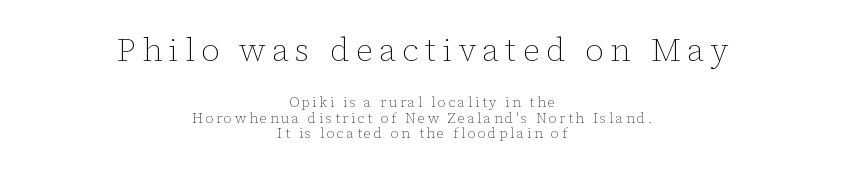
{"italic": "no", "bold": "no", "weight": "thin", "width": "normal", "stroke_contrast": "low", "x_height": "medium", "monospaced": "no", "underline": "no", "align": "center", "line_spacing": "tight", "line_spacing_ratio": 1.13, "larger_block": "first", "size_ratio": 2.36, "glyph_px": 33}
